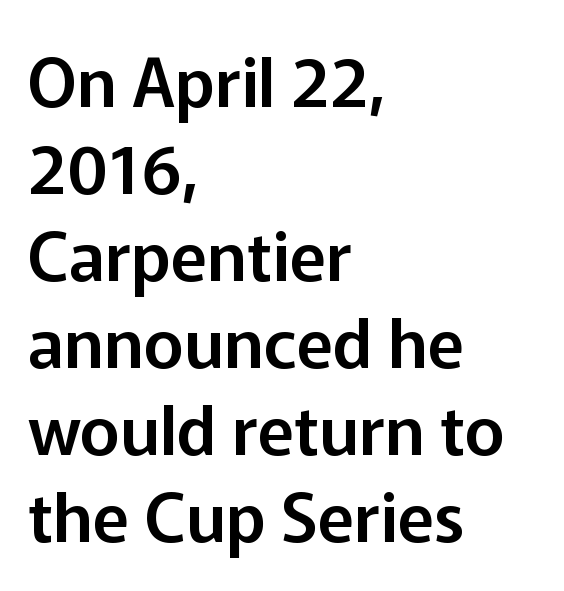
Q: Is the text italic (slanted)? A: No, it is upright.
Q: Is the typeface a serif or a sans-serif typeface? A: Sans-serif.
Q: Is the text underlined? A: No.
Q: How is the paragraph aligned? A: Left-aligned.
Q: Is the spacing between letters normal or unusually wide? A: Normal.
Q: Is the spacing between lines tight, normal or loose? A: Normal.
Q: Width (condensed, normal, or wide)? A: Normal.
Q: Stroke contrast? A: Low.
Q: x-height? A: Medium.
Q: Monospaced? A: No.
